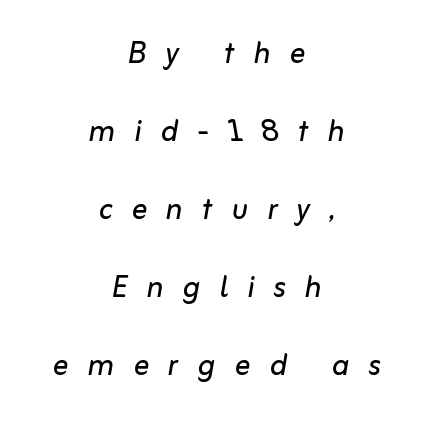
The glyphs are unaccompanied by any horizontal stroke below them. Summary of weight: not heavy and not bold. You could not count columns in this text — the font is proportionally spaced. Notice the wide empty band between every row — that's loose leading. Italic: yes, the glyphs are oblique. Leftover space on each line is divided equally before and after the words.
